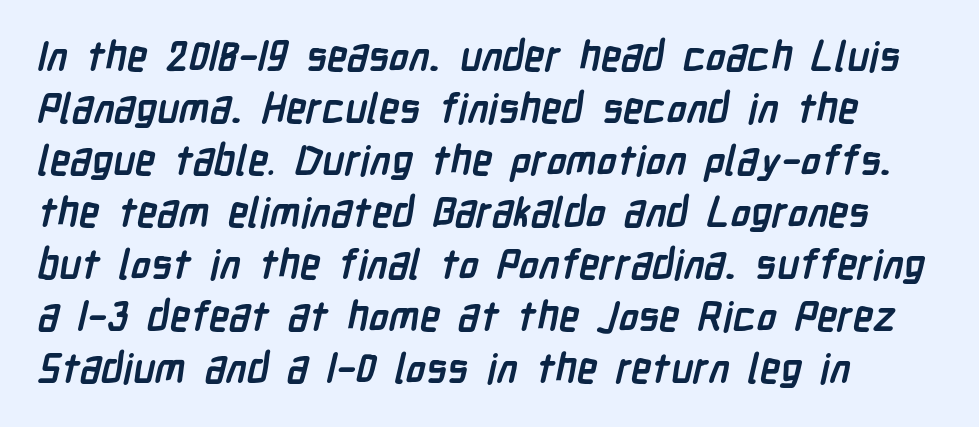
The image shows 41 px semibold, condensed sans-serif type; set left-aligned, normal line spacing (1.27x), normal letter spacing, not underlined; low stroke contrast and a medium x-height.
